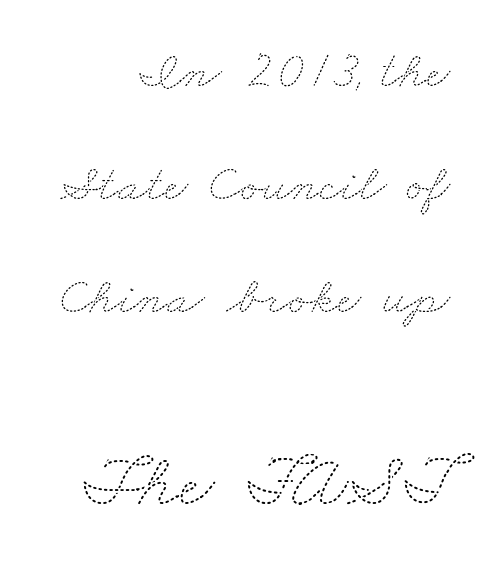
{"bold": "no", "weight": "thin", "width": "wide", "stroke_contrast": "medium", "x_height": "small", "monospaced": "no", "underline": "no", "align": "right", "line_spacing": "loose", "line_spacing_ratio": 2.17, "letter_spacing": "normal", "letter_spacing_em": 0.0, "larger_block": "second", "size_ratio": 1.5, "glyph_px": 78}
